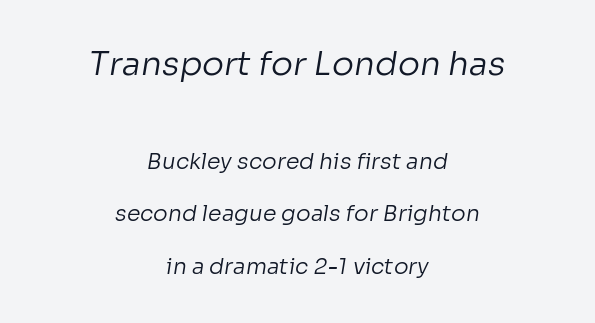
The rendering uses natural spacing where letterforms have individual widths. Unmarked baselines from the first word to the last. Both edges are ragged and mirror each other, which tells us the setting is centered. Baseline-to-baseline distance is far greater than the letter height. Summary of weight: not heavy and not bold. Is the letter spacing exaggerated? No — it looks like the ordinary default.
